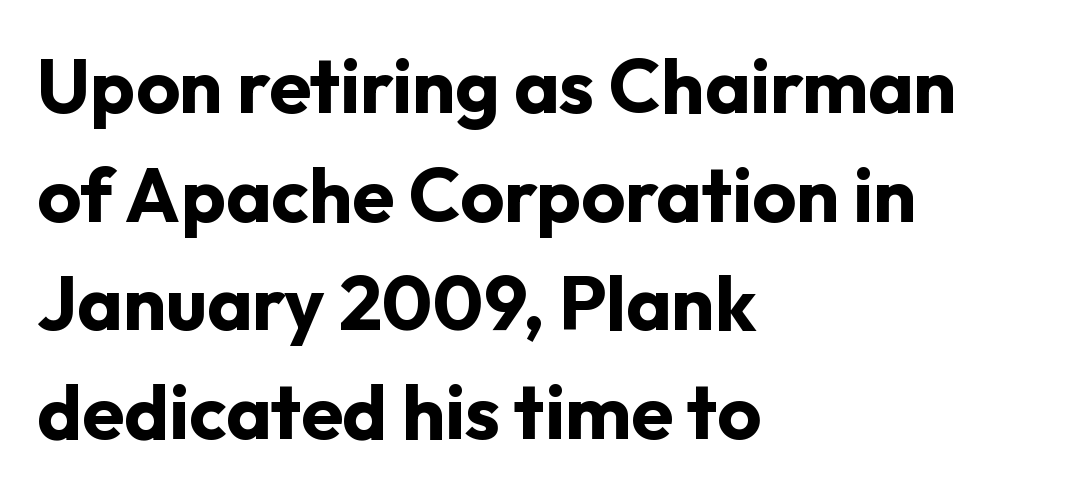
The image shows 76 px bold sans-serif type, upright; set left-aligned, normal line spacing (1.43x), normal letter spacing, not underlined; low stroke contrast and a medium x-height.
